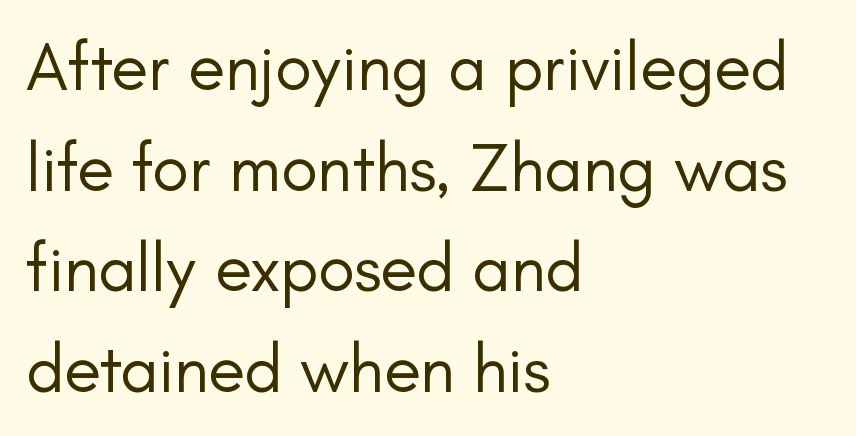
Q: Is the text bold? A: No.
Q: Is the text italic (slanted)? A: No, it is upright.
Q: Is the typeface a serif or a sans-serif typeface? A: Sans-serif.
Q: Is the text underlined? A: No.
Q: How is the paragraph aligned? A: Left-aligned.
Q: Is the spacing between letters normal or unusually wide? A: Normal.
Q: Is the spacing between lines tight, normal or loose? A: Normal.
Q: Width (condensed, normal, or wide)? A: Normal.
Q: Stroke contrast? A: Low.
Q: x-height? A: Small.
Q: Monospaced? A: No.
